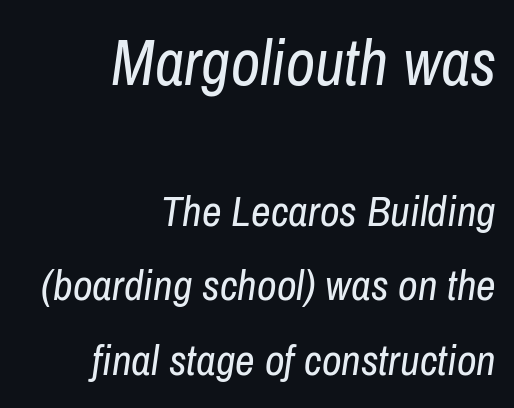
Observe the ordinary spacing: letters are neighbours, not strangers. The passage shown is not underscored anywhere. Vertical stems look standard width or narrower in stroke. The passage shown is typed in a proportional face where columns would drift. Which margin do the lines hug? The right one — the left edge is uneven.
